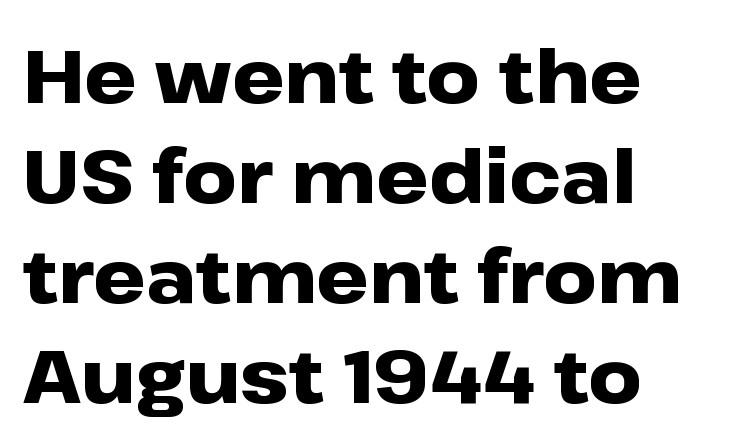
The image shows 74 px heavy, wide sans-serif type, upright; set left-aligned, normal line spacing (1.35x), normal letter spacing, not underlined; low stroke contrast and a medium x-height.
